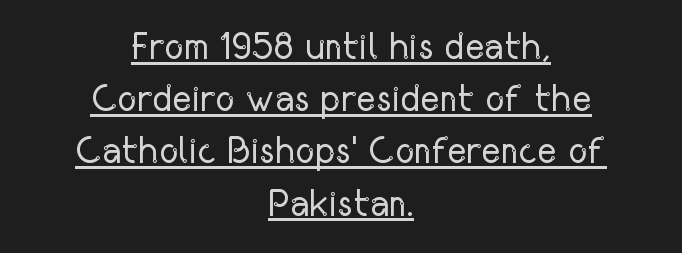
The image shows 37 px regular-weight, condensed sans-serif type, upright; set centered, normal line spacing (1.41x), normal letter spacing, underlined; low stroke contrast and a medium x-height.
